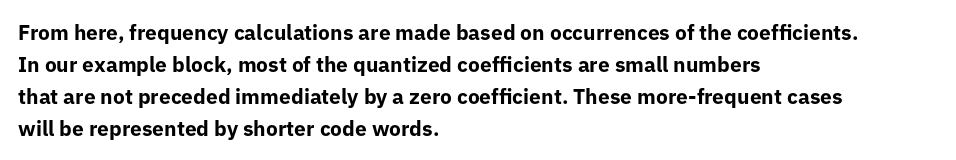
{"italic": "no", "bold": "yes", "underline": "no", "align": "left", "line_spacing": "normal", "line_spacing_ratio": 1.52, "letter_spacing": "normal", "letter_spacing_em": 0.0, "glyph_px": 21}
